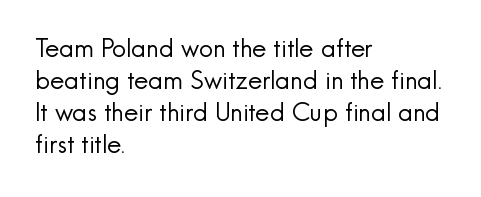
{"italic": "no", "bold": "no", "underline": "no", "align": "left", "line_spacing": "normal", "line_spacing_ratio": 1.28, "letter_spacing": "normal", "letter_spacing_em": 0.0, "glyph_px": 25}
